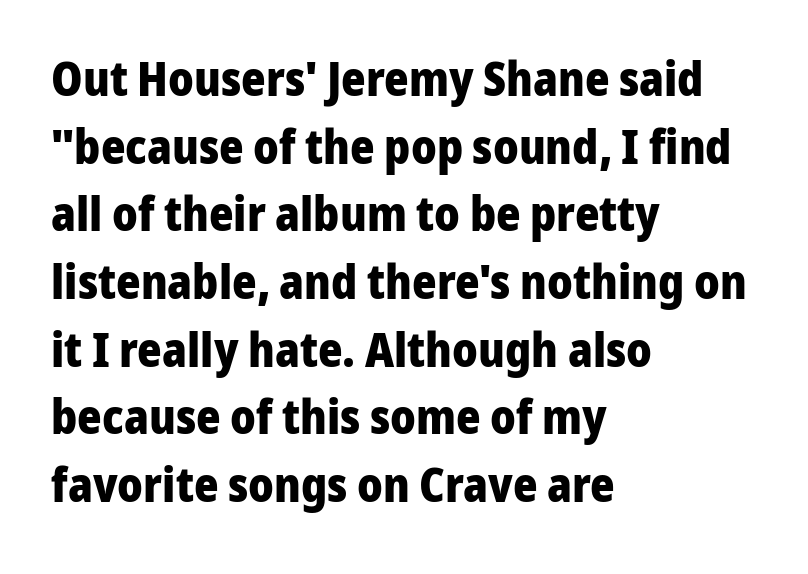
{"serif": "no", "italic": "no", "bold": "yes", "weight": "heavy", "width": "normal", "stroke_contrast": "low", "x_height": "medium", "monospaced": "no", "underline": "no", "align": "left", "line_spacing": "normal", "line_spacing_ratio": 1.44, "letter_spacing": "normal", "letter_spacing_em": 0.0, "glyph_px": 47}
